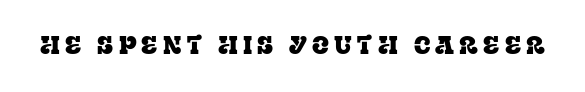
Q: Is the text italic (slanted)? A: No, it is upright.
Q: Is the text underlined? A: No.
Q: Is the spacing between letters normal or unusually wide? A: Unusually wide.
